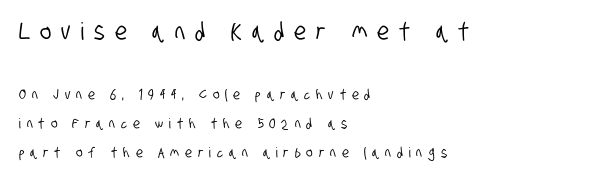
The image shows 24 px text type; set left-aligned, loose line spacing (2.05x), unusually wide letter spacing (+0.42 em), not underlined; the first (top) block is 1.71x larger.
